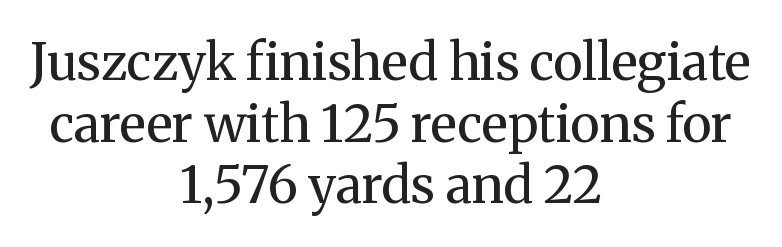
The image shows 51 px regular-weight serif type, upright; set centered, line spacing 1.21x, normal letter spacing, not underlined; medium stroke contrast and a medium x-height.
